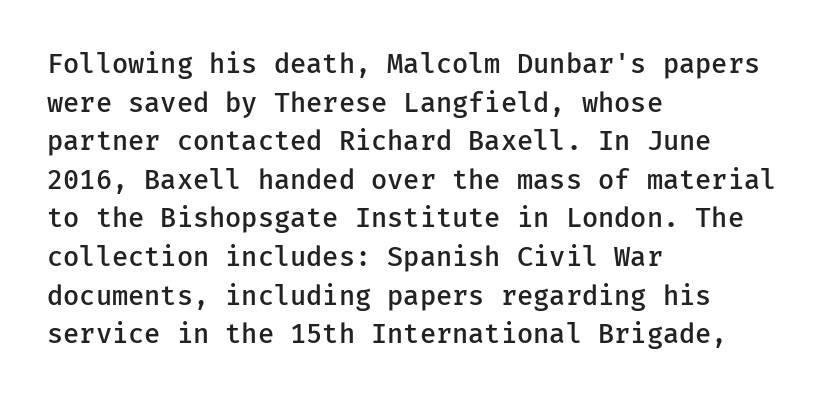
Q: Is the text bold? A: Semi-bold.
Q: Is the text italic (slanted)? A: No, it is upright.
Q: Is the text underlined? A: No.
Q: How is the paragraph aligned? A: Left-aligned.
Q: Is the spacing between letters normal or unusually wide? A: Normal.
Q: Is the spacing between lines tight, normal or loose? A: Normal.
